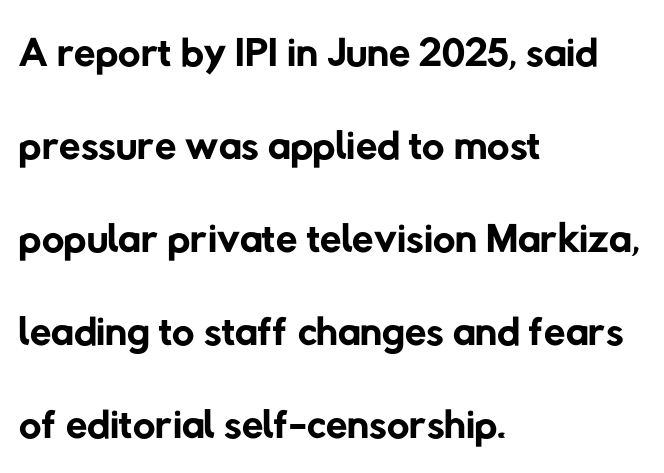
The letters sit at their default tracking, neither squeezed nor spread. Summary of vertical rhythm: regular, with standard interline spacing. The passage shown is typed in a proportional face where columns would drift. The words here are not underlined. Notice how the passage keeps a crisp vertical edge on the left only. Nope, no serifs anywhere on these letters.
